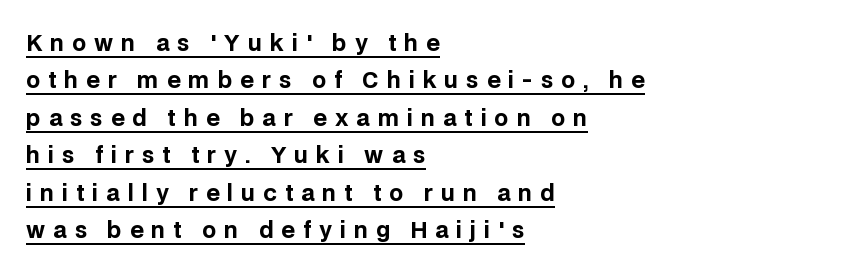
Q: Is the text bold? A: Yes.
Q: Is the text italic (slanted)? A: No, it is upright.
Q: Is the text underlined? A: Yes.
Q: How is the paragraph aligned? A: Left-aligned.
Q: Is the spacing between letters normal or unusually wide? A: Unusually wide.
Q: Is the spacing between lines tight, normal or loose? A: Normal.
